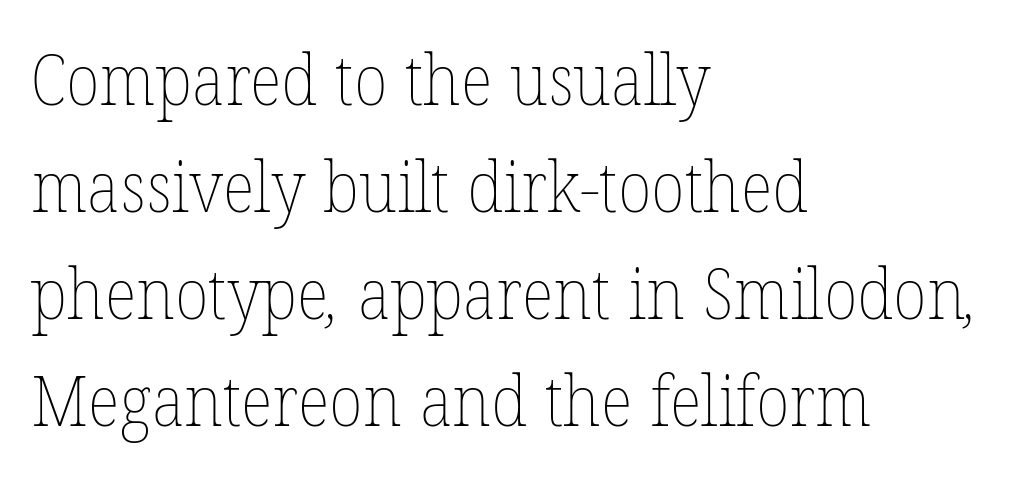
The image shows 69 px thin type; set left-aligned, normal line spacing (1.55x), normal letter spacing, not underlined; low stroke contrast and a medium x-height.
